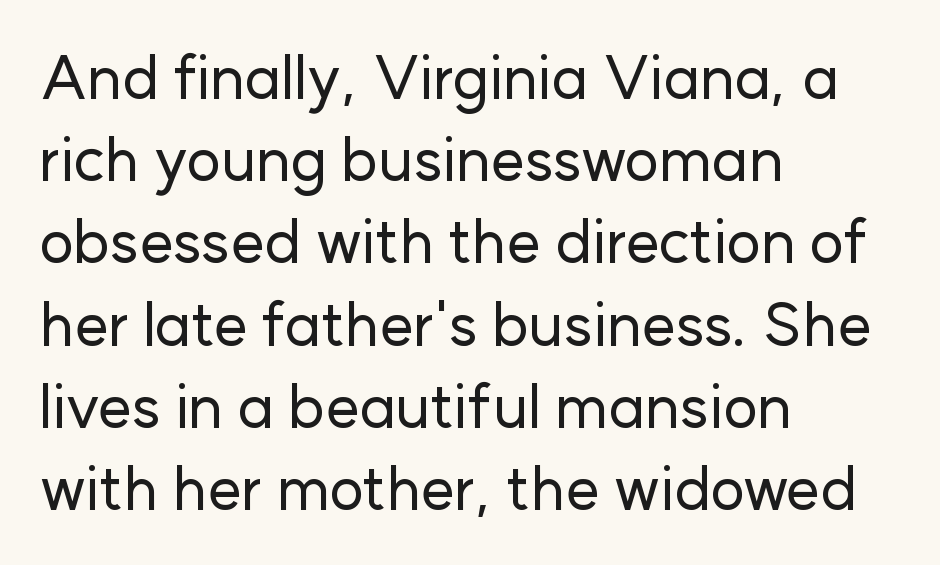
{"serif": "no", "italic": "no", "width": "normal", "stroke_contrast": "low", "x_height": "medium", "monospaced": "no", "underline": "no", "align": "left", "line_spacing": "normal", "line_spacing_ratio": 1.37, "letter_spacing": "normal", "letter_spacing_em": 0.0, "glyph_px": 60}
